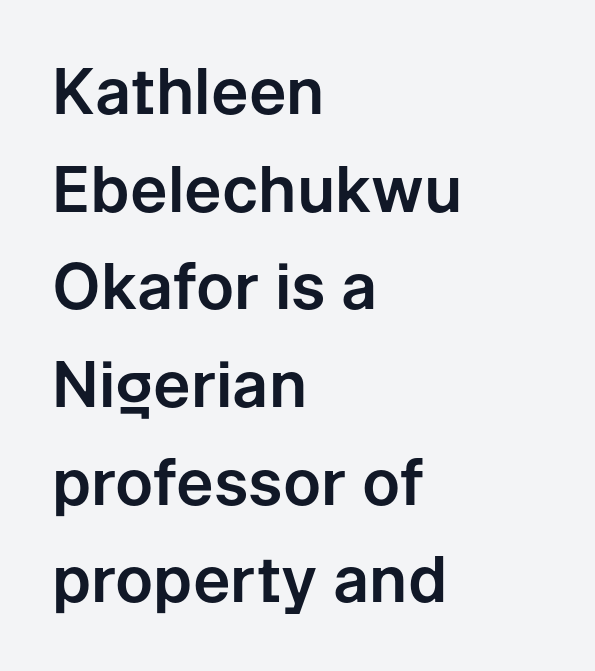
Q: Is the text italic (slanted)? A: No, it is upright.
Q: Is the typeface a serif or a sans-serif typeface? A: Sans-serif.
Q: Is the text underlined? A: No.
Q: How is the paragraph aligned? A: Left-aligned.
Q: Is the spacing between letters normal or unusually wide? A: Normal.
Q: Is the spacing between lines tight, normal or loose? A: Normal.
Q: Width (condensed, normal, or wide)? A: Normal.
Q: Stroke contrast? A: Low.
Q: x-height? A: Medium.
Q: Monospaced? A: No.
